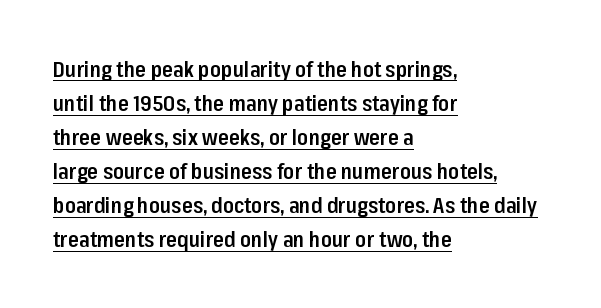
The image shows 22 px text type, upright; set left-aligned, normal line spacing (1.55x), normal letter spacing, underlined.
